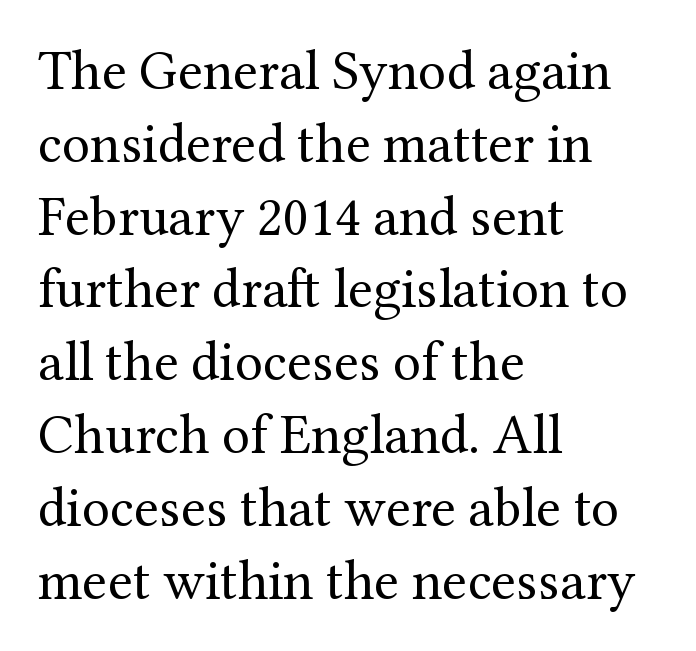
Q: Is the text bold? A: No.
Q: Is the text italic (slanted)? A: No, it is upright.
Q: Is the typeface a serif or a sans-serif typeface? A: Serif.
Q: Is the text underlined? A: No.
Q: How is the paragraph aligned? A: Left-aligned.
Q: Is the spacing between letters normal or unusually wide? A: Normal.
Q: Is the spacing between lines tight, normal or loose? A: Normal.
Q: Width (condensed, normal, or wide)? A: Normal.
Q: Stroke contrast? A: Medium.
Q: x-height? A: Medium.
Q: Monospaced? A: No.
